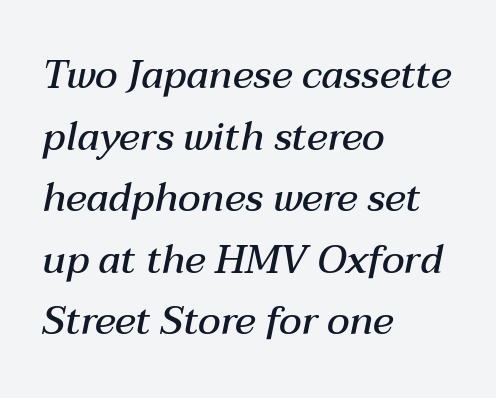
Q: Is the text bold? A: Semi-bold.
Q: Is the text italic (slanted)? A: Yes, it leans right by about 12 degrees.
Q: Is the text underlined? A: No.
Q: How is the paragraph aligned? A: Left-aligned.
Q: Is the spacing between letters normal or unusually wide? A: Normal.
Q: Is the spacing between lines tight, normal or loose? A: Normal.
Q: Width (condensed, normal, or wide)? A: Normal.
Q: Stroke contrast? A: Medium.
Q: x-height? A: Medium.
Q: Monospaced? A: No.
